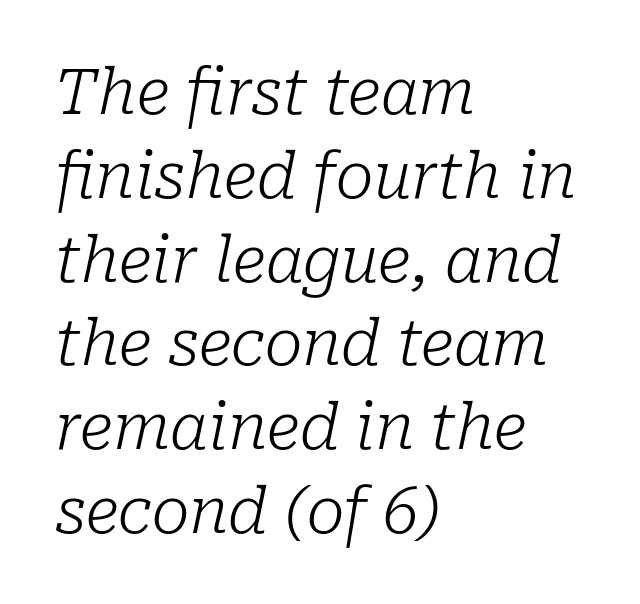
This rendering employs a face with finishing strokes, i.e., a serif. The font sits on the lighter half of the weight spectrum, regular included. Layout note: lines flush left. The lettering tilts uniformly, giving the passage an italic look.
